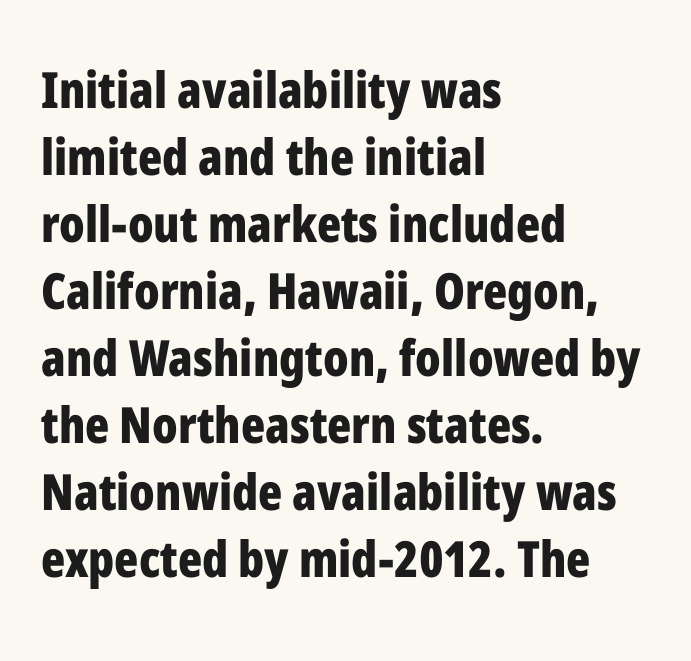
{"serif": "no", "italic": "no", "bold": "yes", "weight": "bold", "width": "condensed", "stroke_contrast": "low", "x_height": "medium", "monospaced": "no", "underline": "no", "align": "left", "line_spacing": "normal", "line_spacing_ratio": 1.34, "letter_spacing": "normal", "letter_spacing_em": 0.0, "glyph_px": 50}
